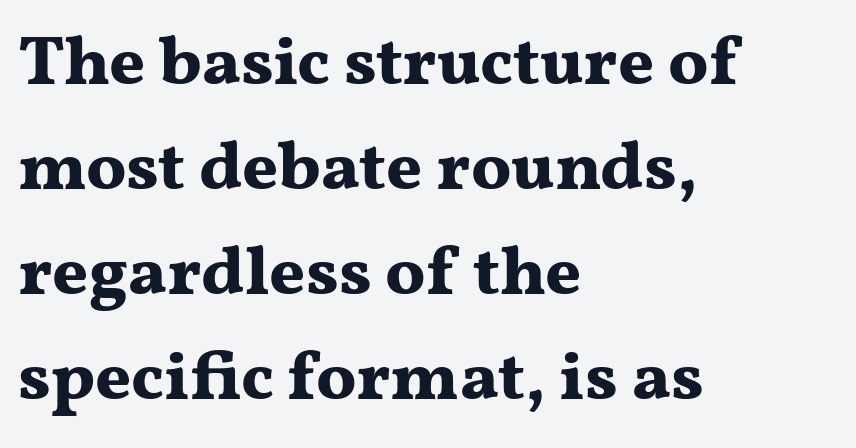
Q: Is the text bold? A: Yes.
Q: Is the text italic (slanted)? A: No, it is upright.
Q: Is the typeface a serif or a sans-serif typeface? A: Serif.
Q: Is the text underlined? A: No.
Q: How is the paragraph aligned? A: Left-aligned.
Q: Is the spacing between letters normal or unusually wide? A: Normal.
Q: Is the spacing between lines tight, normal or loose? A: Normal.
Q: Width (condensed, normal, or wide)? A: Wide.
Q: Stroke contrast? A: Medium.
Q: x-height? A: Medium.
Q: Monospaced? A: No.
